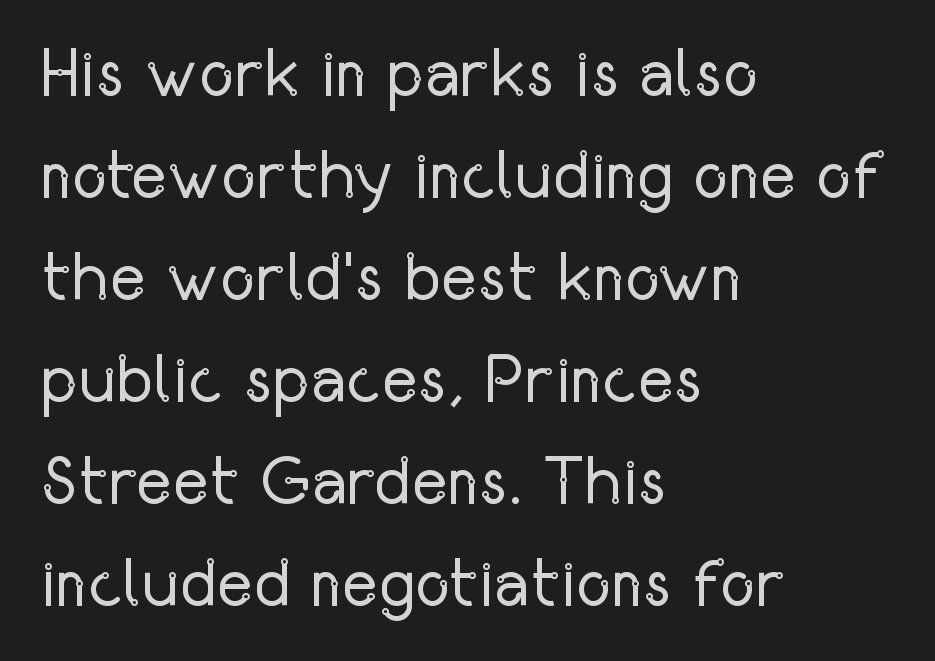
{"serif": "no", "italic": "no", "bold": "no", "weight": "regular", "width": "condensed", "stroke_contrast": "low", "x_height": "medium", "monospaced": "no", "underline": "no", "align": "left", "line_spacing": "normal", "line_spacing_ratio": 1.5, "letter_spacing": "normal", "letter_spacing_em": 0.0, "glyph_px": 68}
